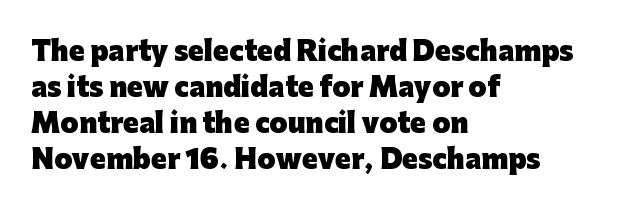
Q: Is the text bold? A: Yes.
Q: Is the text italic (slanted)? A: No, it is upright.
Q: Is the text underlined? A: No.
Q: How is the paragraph aligned? A: Left-aligned.
Q: Is the spacing between letters normal or unusually wide? A: Normal.
Q: Is the spacing between lines tight, normal or loose? A: Normal.
